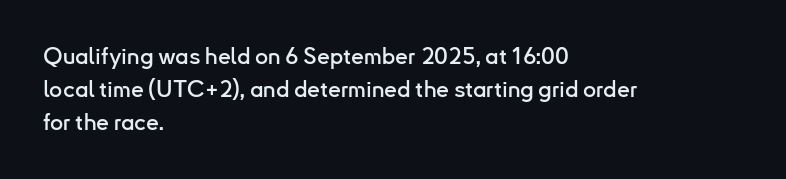
Plain, unruled lines of type. Letter spacing: default. Quick note: interline space is typical. Does the lettering tilt? It doesn't — this is upright. One-word summary of the alignment: left.
